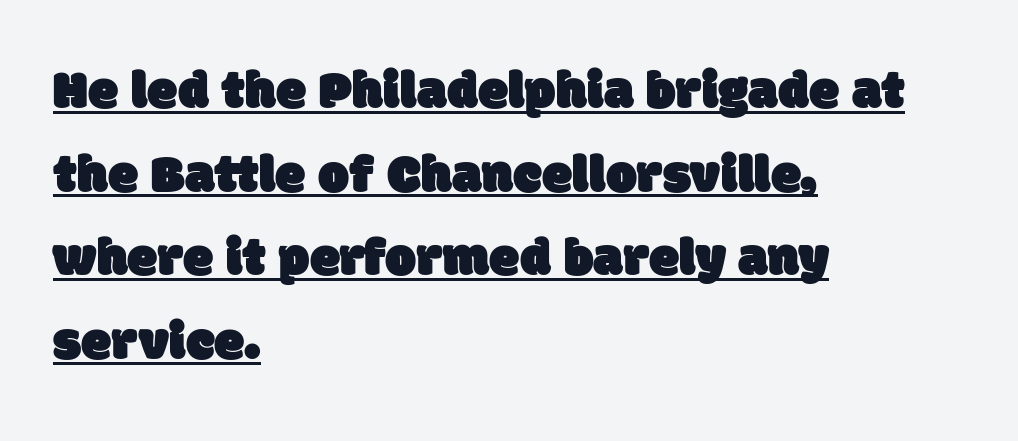
Q: Is the typeface a serif or a sans-serif typeface? A: Sans-serif.
Q: Is the text underlined? A: Yes.
Q: How is the paragraph aligned? A: Left-aligned.
Q: Is the spacing between letters normal or unusually wide? A: Normal.
Q: Is the spacing between lines tight, normal or loose? A: Normal.
Q: Width (condensed, normal, or wide)? A: Normal.
Q: Stroke contrast? A: Low.
Q: x-height? A: Large.
Q: Monospaced? A: No.
